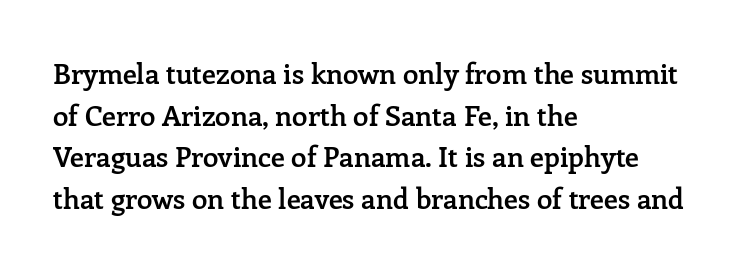
The image shows 28 px semibold serif type, upright; set left-aligned, normal line spacing (1.49x), normal letter spacing, not underlined; low stroke contrast and a medium x-height.
